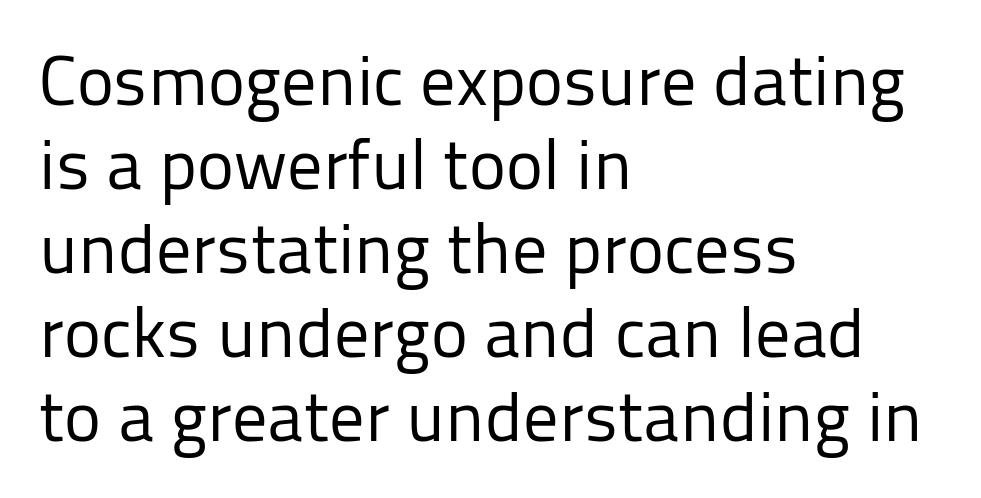
Q: Is the text bold? A: No.
Q: Is the text italic (slanted)? A: No, it is upright.
Q: Is the typeface a serif or a sans-serif typeface? A: Sans-serif.
Q: Is the text underlined? A: No.
Q: How is the paragraph aligned? A: Left-aligned.
Q: Is the spacing between letters normal or unusually wide? A: Normal.
Q: Width (condensed, normal, or wide)? A: Normal.
Q: Stroke contrast? A: Low.
Q: x-height? A: Medium.
Q: Monospaced? A: No.
